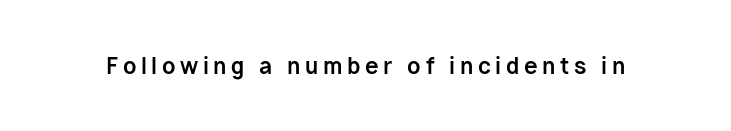
Unlike italic type, these characters show no tilt at all. Between one letter and the next there's a generous, obvious gap. Only glyphs here, with clear space below each row. Every letter is thick-stroked: bold, no question.
